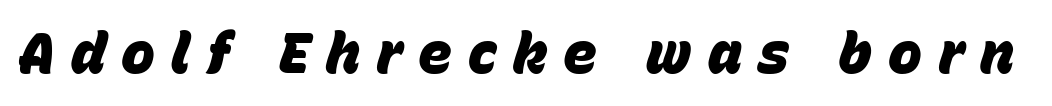
Display-style spreading of the glyphs; the letterfit is very open. Each row of text sits above clean, open space. A full-strength bold gives these letters their thick strokes. A typesetter would call this proportional, since set widths differ per character. The specimen reads as italic at a glance.
